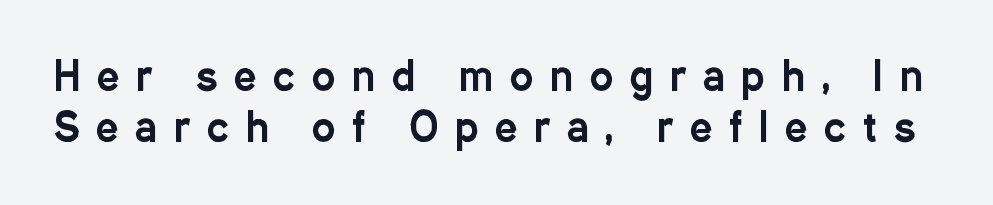
{"serif": "no", "italic": "no", "width": "condensed", "stroke_contrast": "low", "x_height": "medium", "monospaced": "no", "underline": "no", "line_spacing": "normal", "line_spacing_ratio": 1.32, "letter_spacing": "wide", "letter_spacing_em": 0.44, "glyph_px": 39}
